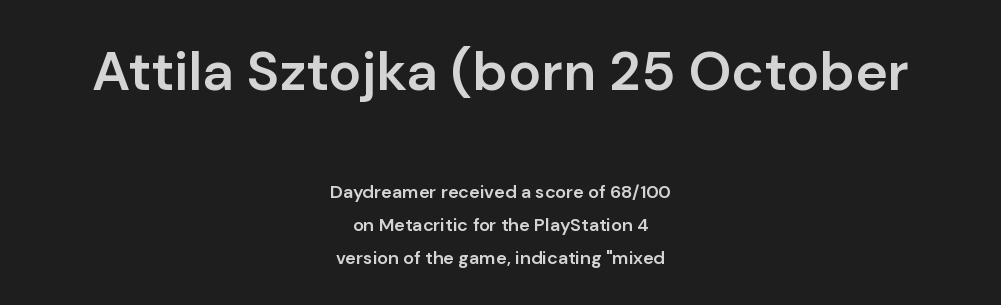
The image shows 55 px semibold sans-serif type, upright; set centered, line spacing 1.83x, normal letter spacing, not underlined; the first (top) block is 3.06x larger; low stroke contrast and a medium x-height.
